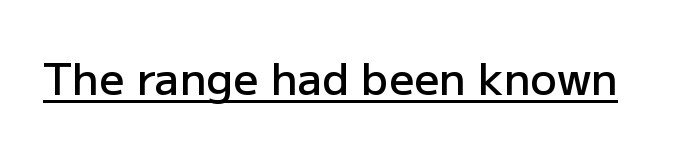
Notice how a bar underscores the lettering throughout. These lines are composed in type without serifs. Unlike italic type, these characters show no tilt at all. Bold? Not quite — semibold, heavier than regular but stopping short. The type is set solid horizontally, with unmodified tracking. The letters advance in unequal steps, a hallmark of proportional type.
